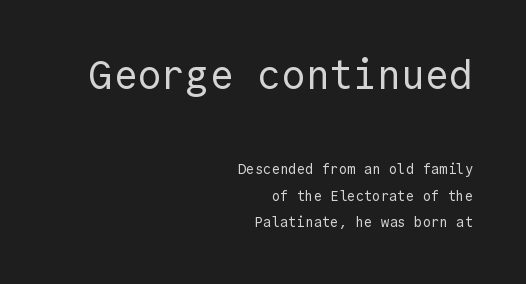
The image shows 40 px regular-weight sans-serif type, upright, monospaced; set right-aligned, loose line spacing (1.9x), normal letter spacing, not underlined; the first (top) block is 2.86x larger; a medium x-height.
